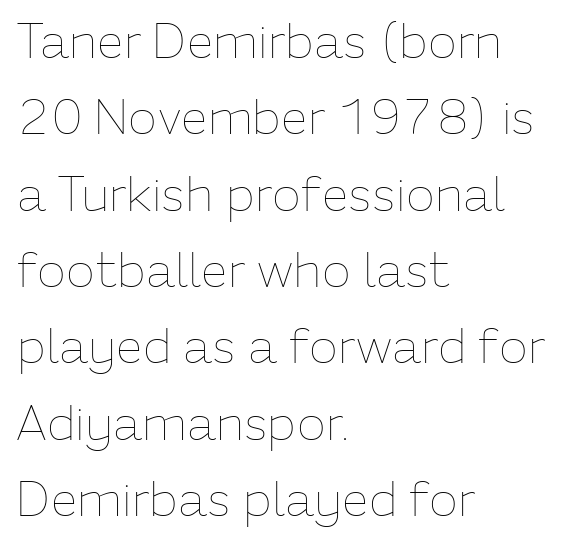
{"italic": "no", "bold": "no", "weight": "thin", "width": "normal", "stroke_contrast": "low", "x_height": "medium", "monospaced": "no", "underline": "no", "align": "left", "line_spacing": "normal", "line_spacing_ratio": 1.59, "letter_spacing": "normal", "letter_spacing_em": 0.0, "glyph_px": 48}
